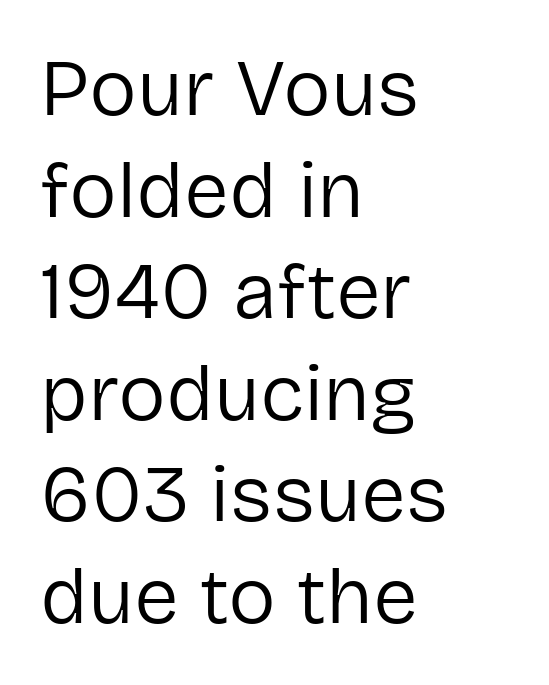
{"serif": "no", "italic": "no", "bold": "no", "weight": "regular", "width": "normal", "stroke_contrast": "low", "x_height": "medium", "monospaced": "no", "underline": "no", "align": "left", "line_spacing": "normal", "line_spacing_ratio": 1.27, "letter_spacing": "normal", "letter_spacing_em": 0.0, "glyph_px": 80}
